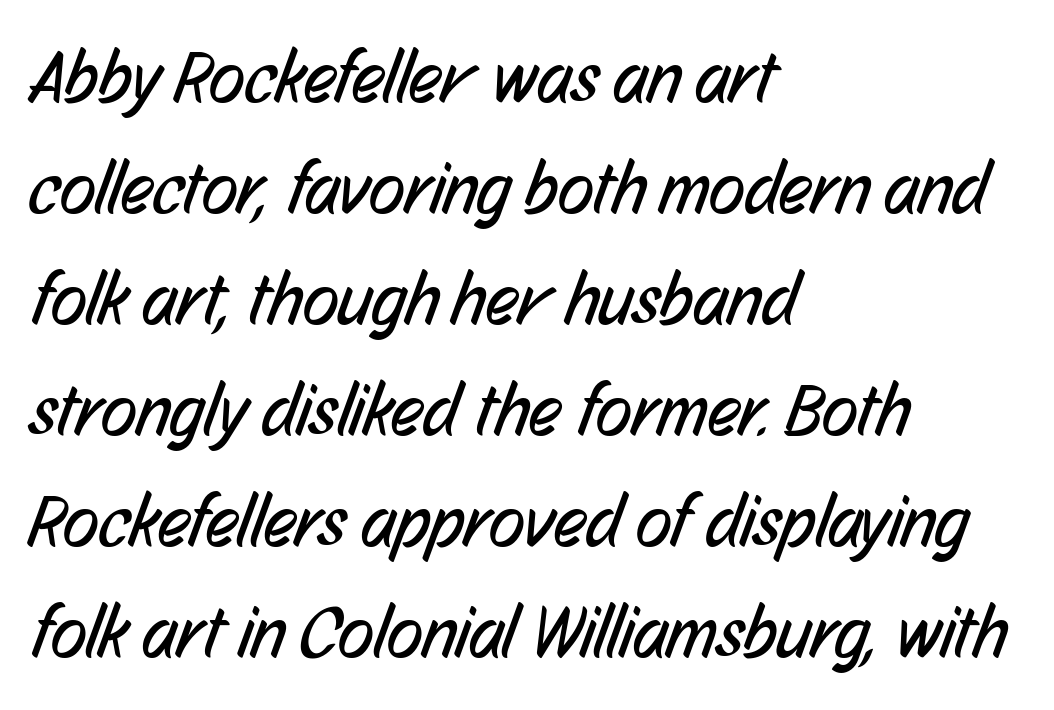
{"serif": "no", "bold": "no", "weight": "regular", "width": "condensed", "stroke_contrast": "low", "x_height": "medium", "monospaced": "no", "underline": "no", "align": "left", "line_spacing": "normal", "line_spacing_ratio": 1.5, "letter_spacing": "normal", "letter_spacing_em": 0.0, "glyph_px": 74}
